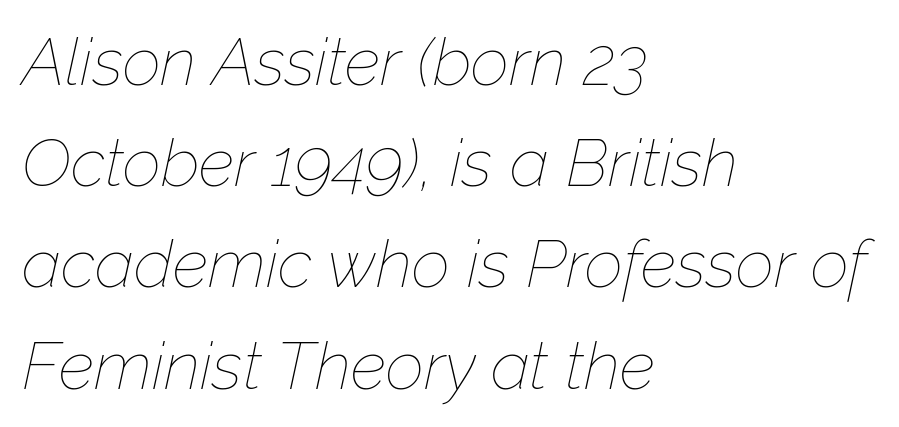
The image shows 67 px thin type, italic (leaning right); set left-aligned, normal line spacing (1.51x), normal letter spacing, not underlined; low stroke contrast and a medium x-height.
